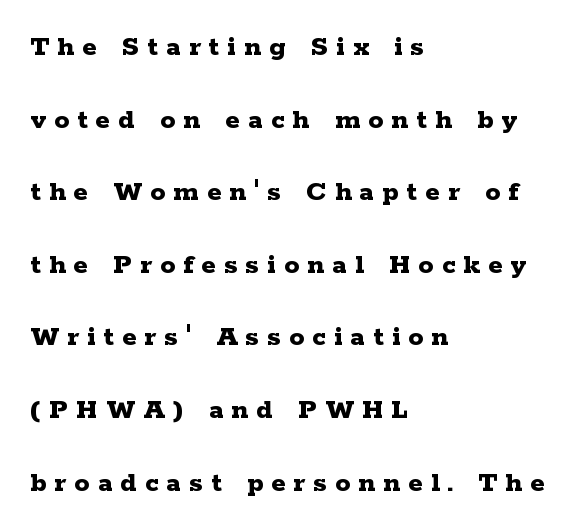
This block would shrink considerably if given ordinary leading; it's expanded now. Posture: upright roman. Horizontal alignment here is leftward, the default for most running prose. The letters advance in unequal steps, a hallmark of proportional type. Summary of weight: heavy, a full bold. Nobody drew a line under any word here.
